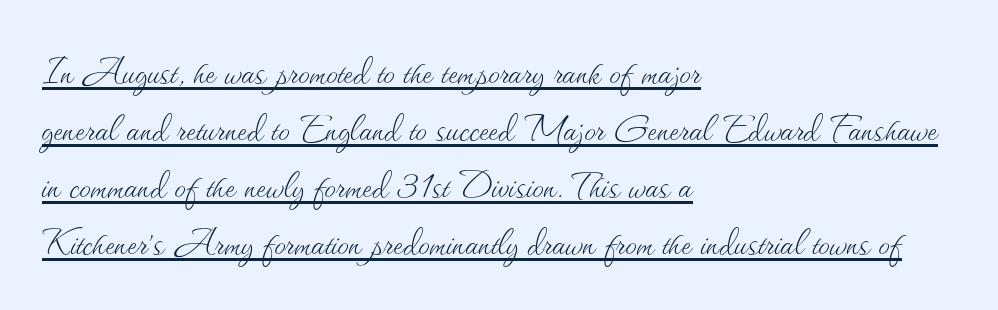
Q: Is the text bold? A: No.
Q: Is the text italic (slanted)? A: Yes.
Q: Is the text underlined? A: Yes.
Q: How is the paragraph aligned? A: Left-aligned.
Q: Is the spacing between letters normal or unusually wide? A: Normal.
Q: Width (condensed, normal, or wide)? A: Normal.
Q: Stroke contrast? A: Medium.
Q: x-height? A: Small.
Q: Monospaced? A: No.
